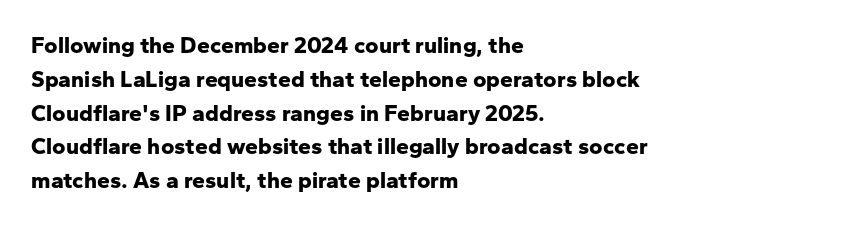
{"italic": "no", "bold": "yes", "underline": "no", "align": "left", "line_spacing": "normal", "line_spacing_ratio": 1.47, "letter_spacing": "normal", "letter_spacing_em": 0.0, "glyph_px": 23}
